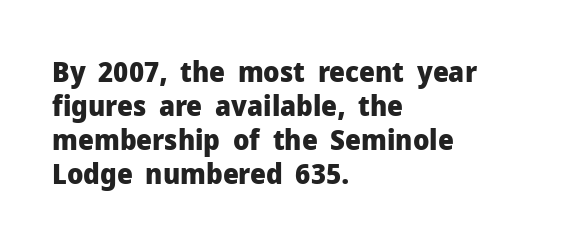
{"serif": "no", "italic": "no", "bold": "yes", "weight": "heavy", "width": "normal", "stroke_contrast": "low", "x_height": "medium", "monospaced": "no", "underline": "no", "align": "left", "line_spacing_ratio": 1.22, "letter_spacing": "normal", "letter_spacing_em": 0.0, "glyph_px": 28}
